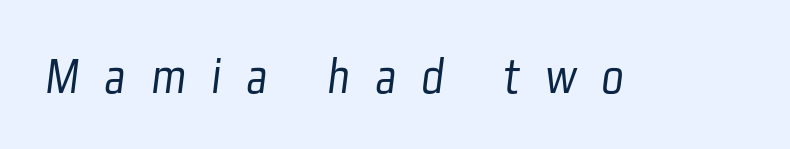
The passage shown is typed in a proportional face where columns would drift. Observe the wide spacing: letters keep a clear distance from each other. Letterform terminals end flat and unadorned throughout the passage. No letter is thick-stroked: the sample isn't bold.
